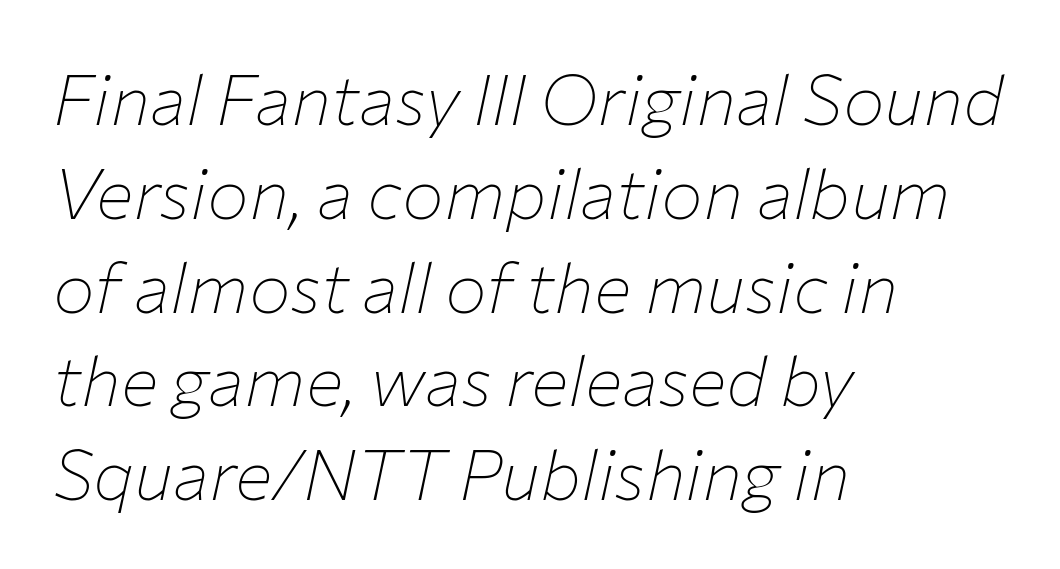
Q: Is the text bold? A: No.
Q: Is the text italic (slanted)? A: Yes, it leans right by about 12 degrees.
Q: Is the text underlined? A: No.
Q: How is the paragraph aligned? A: Left-aligned.
Q: Is the spacing between letters normal or unusually wide? A: Normal.
Q: Is the spacing between lines tight, normal or loose? A: Normal.
Q: Width (condensed, normal, or wide)? A: Normal.
Q: Stroke contrast? A: Low.
Q: x-height? A: Medium.
Q: Monospaced? A: No.
